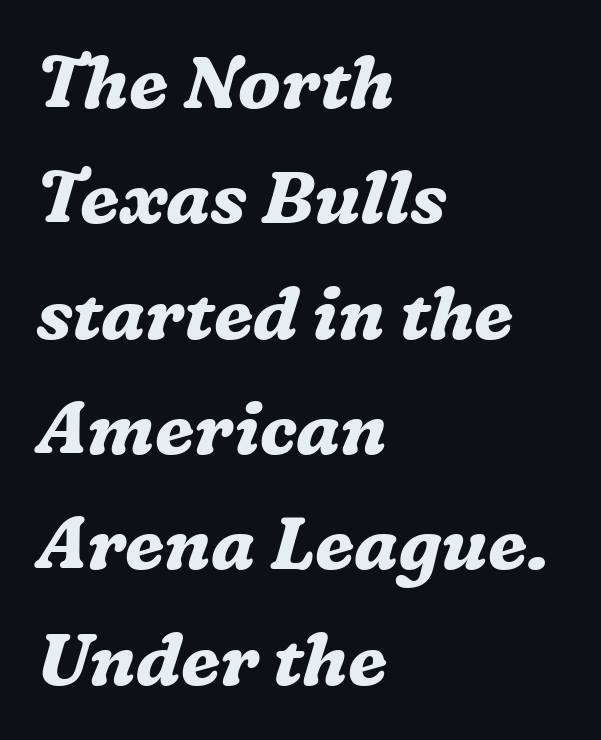
The image shows 73 px bold serif type, italic (leaning right); set left-aligned, normal line spacing (1.58x), normal letter spacing, not underlined; medium stroke contrast and a medium x-height.
